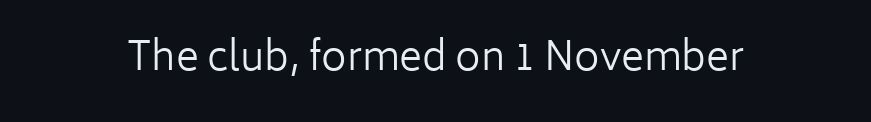
The image shows 39 px regular-weight sans-serif type, upright; set normal letter spacing, not underlined; low stroke contrast and a medium x-height.
